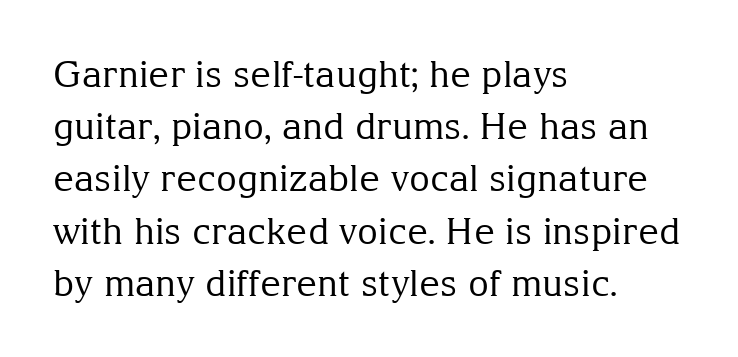
Q: Is the text bold? A: No.
Q: Is the text italic (slanted)? A: No, it is upright.
Q: Is the typeface a serif or a sans-serif typeface? A: Serif.
Q: Is the text underlined? A: No.
Q: How is the paragraph aligned? A: Left-aligned.
Q: Is the spacing between letters normal or unusually wide? A: Normal.
Q: Is the spacing between lines tight, normal or loose? A: Normal.
Q: Width (condensed, normal, or wide)? A: Normal.
Q: Stroke contrast? A: Medium.
Q: x-height? A: Medium.
Q: Monospaced? A: No.
